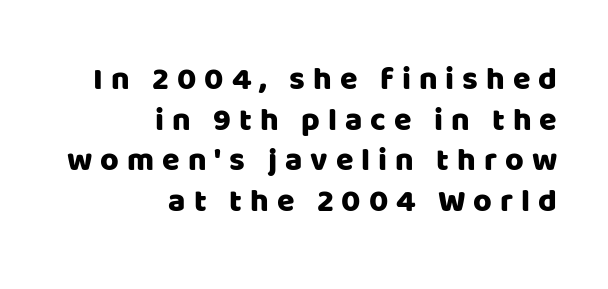
Caption: expanded tracking, letters set apart. The lettering holds an erect, upright posture throughout. Is there much room between lines? A standard amount, neither cramped nor airy. The foot of each line stays bare and open. The typeface chosen for these lines omits serifs.
